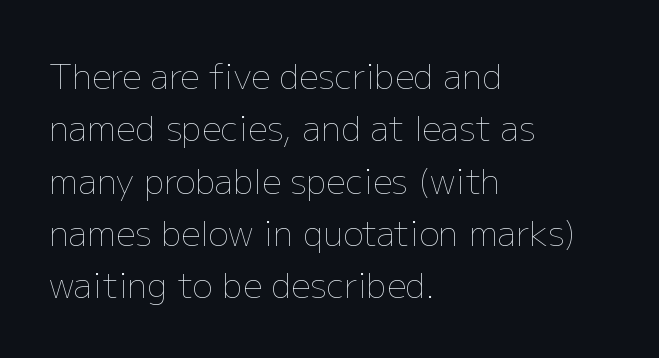
The image shows 34 px thin type, upright; set left-aligned, normal line spacing (1.54x), normal letter spacing, not underlined; low stroke contrast and a medium x-height.
